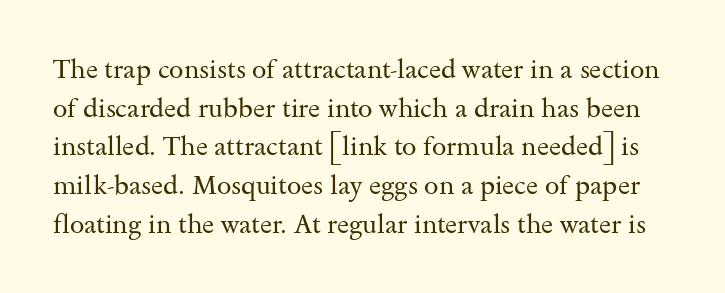
Posture: upright roman. Weight class: somewhere from thin through regular. The space directly below the letters is spotless. The face used here is rendered with its standard letterfit.
